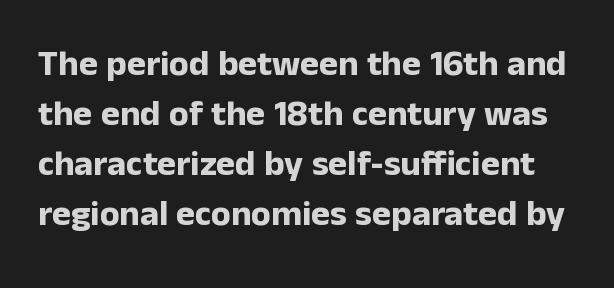
Q: Is the text bold? A: Yes.
Q: Is the text italic (slanted)? A: No, it is upright.
Q: Is the typeface a serif or a sans-serif typeface? A: Sans-serif.
Q: Is the text underlined? A: No.
Q: Is the spacing between letters normal or unusually wide? A: Normal.
Q: Is the spacing between lines tight, normal or loose? A: Normal.
Q: Width (condensed, normal, or wide)? A: Normal.
Q: Stroke contrast? A: Low.
Q: x-height? A: Medium.
Q: Monospaced? A: No.
